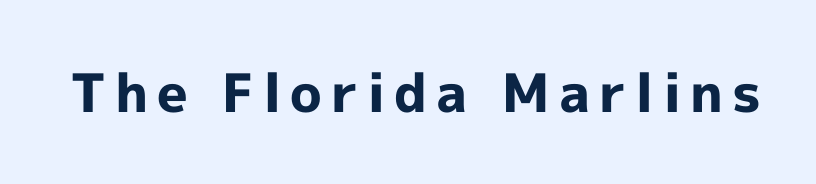
Q: Is the text bold? A: Yes.
Q: Is the text italic (slanted)? A: No, it is upright.
Q: Is the typeface a serif or a sans-serif typeface? A: Sans-serif.
Q: Is the text underlined? A: No.
Q: Width (condensed, normal, or wide)? A: Normal.
Q: x-height? A: Medium.
Q: Monospaced? A: No.
